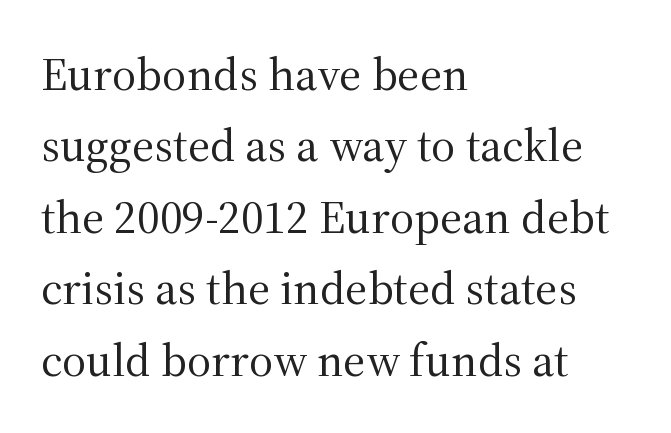
{"serif": "yes", "italic": "no", "bold": "no", "weight": "regular", "width": "normal", "stroke_contrast": "medium", "x_height": "medium", "monospaced": "no", "underline": "no", "align": "left", "line_spacing": "normal", "line_spacing_ratio": 1.52, "letter_spacing": "normal", "letter_spacing_em": 0.0, "glyph_px": 47}
